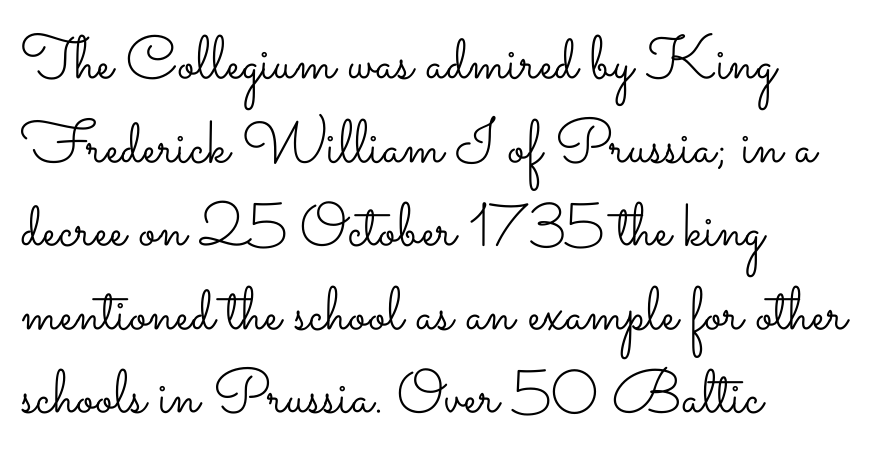
The image shows 61 px light, wide type; set left-aligned, normal line spacing (1.37x), normal letter spacing, not underlined; low stroke contrast and a small x-height.
